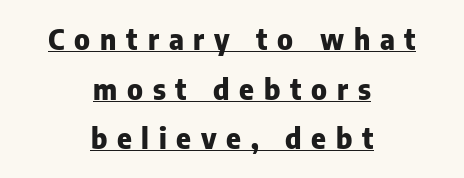
{"serif": "no", "italic": "no", "bold": "yes", "weight": "heavy", "width": "normal", "stroke_contrast": "low", "x_height": "medium", "monospaced": "no", "underline": "yes", "align": "center", "line_spacing_ratio": 1.77, "letter_spacing": "wide", "letter_spacing_em": 0.35, "glyph_px": 28}
